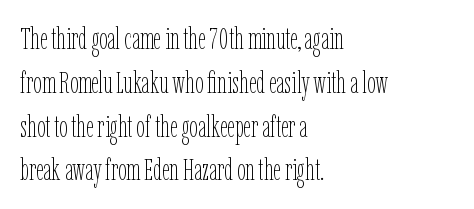
Underline: absent. Spacing verdict: proportional, widths tailored to each character. Each stroke keeps to a modest, everyday thickness or less. Posture: vertical. Horizontal bands of white between lines are of average thickness.
